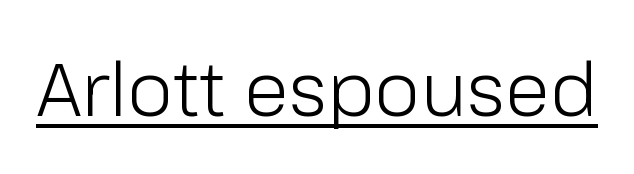
Q: Is the text bold? A: No.
Q: Is the text italic (slanted)? A: No, it is upright.
Q: Is the typeface a serif or a sans-serif typeface? A: Sans-serif.
Q: Is the text underlined? A: Yes.
Q: Is the spacing between letters normal or unusually wide? A: Normal.
Q: Width (condensed, normal, or wide)? A: Normal.
Q: Stroke contrast? A: Low.
Q: x-height? A: Medium.
Q: Monospaced? A: No.
